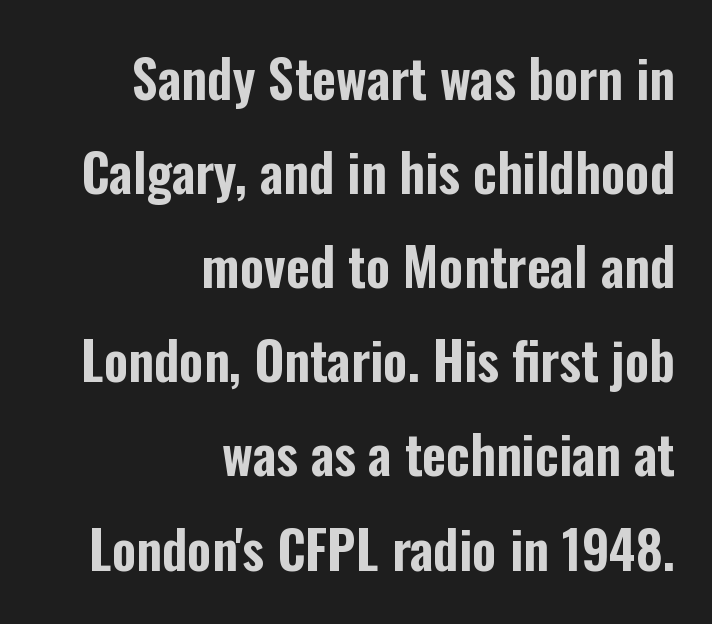
Q: Is the text italic (slanted)? A: No, it is upright.
Q: Is the typeface a serif or a sans-serif typeface? A: Sans-serif.
Q: Is the text underlined? A: No.
Q: How is the paragraph aligned? A: Right-aligned.
Q: Is the spacing between letters normal or unusually wide? A: Normal.
Q: Width (condensed, normal, or wide)? A: Condensed.
Q: Stroke contrast? A: Low.
Q: x-height? A: Medium.
Q: Monospaced? A: No.
